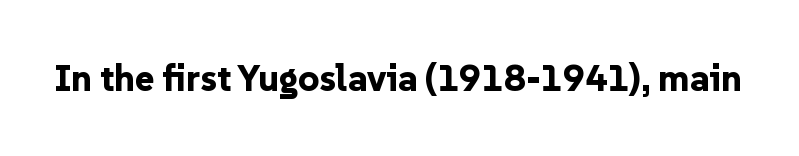
{"serif": "no", "italic": "no", "bold": "yes", "weight": "bold", "width": "normal", "stroke_contrast": "low", "x_height": "medium", "monospaced": "no", "underline": "no", "letter_spacing": "normal", "letter_spacing_em": 0.0, "glyph_px": 37}
